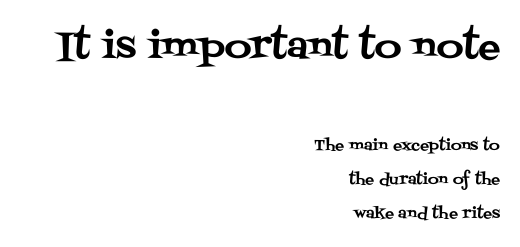
{"serif": "yes", "italic": "no", "width": "normal", "stroke_contrast": "medium", "x_height": "large", "monospaced": "no", "underline": "no", "align": "right", "line_spacing": "loose", "line_spacing_ratio": 2.28, "letter_spacing": "normal", "letter_spacing_em": 0.0, "larger_block": "first", "size_ratio": 2.47, "glyph_px": 37}
